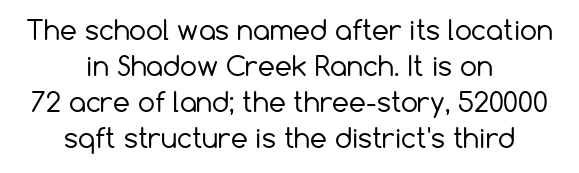
Normally led — the rows are evenly, conventionally spaced. Short note: letters normally spaced. Casual observation: everything's sitting right in the middle. A bare baseline throughout the passage. Caption: face not bold, strokes unweighted. Designer's note — italics off, roman on.
